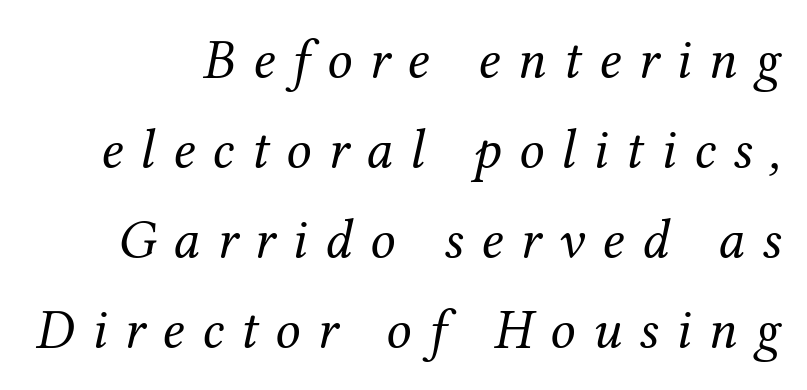
The image shows 56 px regular-weight serif type, italic (leaning right); set normal line spacing (1.61x), unusually wide letter spacing (+0.31 em), not underlined; medium stroke contrast and a medium x-height.
